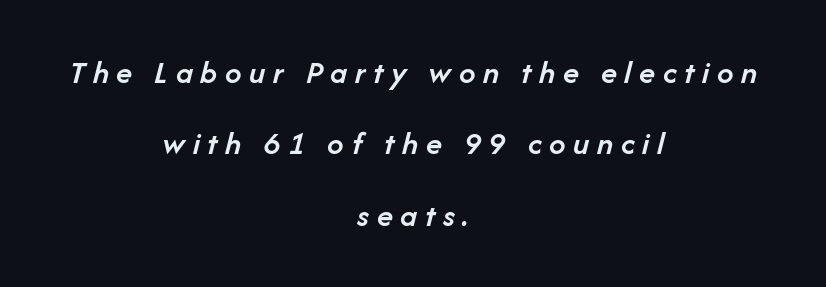
Q: Is the text bold? A: Semi-bold.
Q: Is the text italic (slanted)? A: Yes, it leans right by about 14 degrees.
Q: Is the text underlined? A: No.
Q: How is the paragraph aligned? A: Centered.
Q: Is the spacing between letters normal or unusually wide? A: Unusually wide.
Q: Is the spacing between lines tight, normal or loose? A: Loose.
Q: Width (condensed, normal, or wide)? A: Normal.
Q: Stroke contrast? A: Low.
Q: x-height? A: Medium.
Q: Monospaced? A: No.
